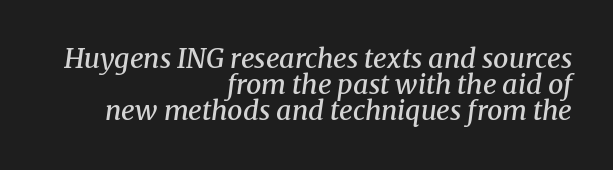
Q: Is the text bold? A: Semi-bold.
Q: Is the text italic (slanted)? A: Yes, it leans right by about 8 degrees.
Q: Is the text underlined? A: No.
Q: How is the paragraph aligned? A: Right-aligned.
Q: Is the spacing between letters normal or unusually wide? A: Normal.
Q: Is the spacing between lines tight, normal or loose? A: Tight.
